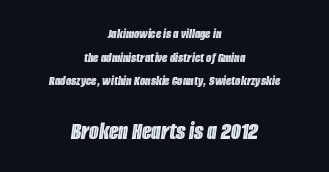
{"italic": "yes", "lean": "right", "slant_degrees": 8, "underline": "no", "align": "center", "line_spacing": "normal", "line_spacing_ratio": 1.69, "letter_spacing": "normal", "letter_spacing_em": 0.0, "larger_block": "second", "size_ratio": 1.79, "glyph_px": 25}
